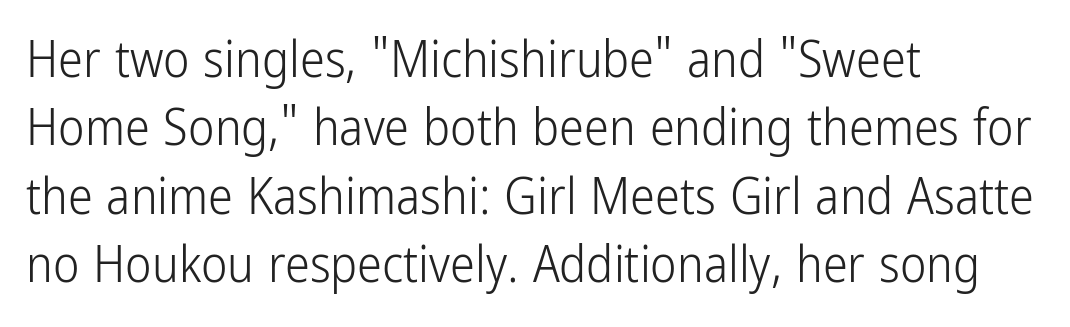
Q: Is the text bold? A: No.
Q: Is the text italic (slanted)? A: No, it is upright.
Q: Is the typeface a serif or a sans-serif typeface? A: Sans-serif.
Q: Is the text underlined? A: No.
Q: How is the paragraph aligned? A: Left-aligned.
Q: Is the spacing between letters normal or unusually wide? A: Normal.
Q: Is the spacing between lines tight, normal or loose? A: Normal.
Q: Width (condensed, normal, or wide)? A: Condensed.
Q: Stroke contrast? A: Low.
Q: x-height? A: Medium.
Q: Monospaced? A: No.
